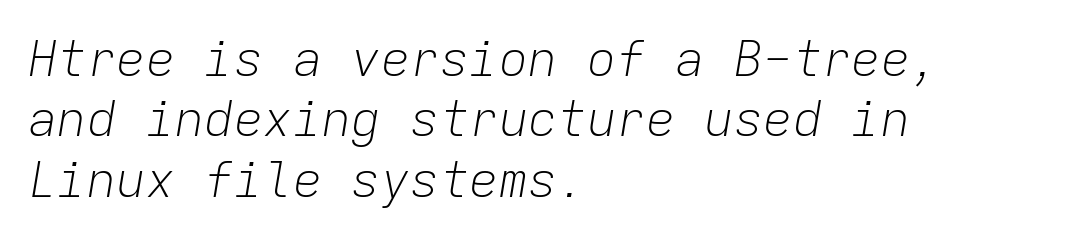
The image shows 49 px light type, italic (leaning right), monospaced; set left-aligned, line spacing 1.23x, normal letter spacing, not underlined; low stroke contrast and a medium x-height.
